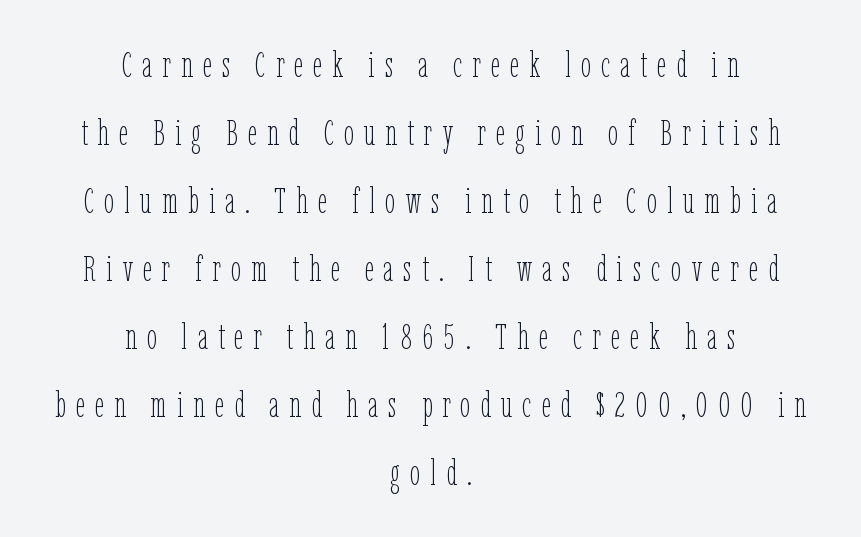
Q: Is the text bold? A: No.
Q: Is the text italic (slanted)? A: No, it is upright.
Q: Is the text underlined? A: No.
Q: How is the paragraph aligned? A: Centered.
Q: Is the spacing between letters normal or unusually wide? A: Unusually wide.
Q: Width (condensed, normal, or wide)? A: Condensed.
Q: Stroke contrast? A: Low.
Q: x-height? A: Medium.
Q: Monospaced? A: No.
